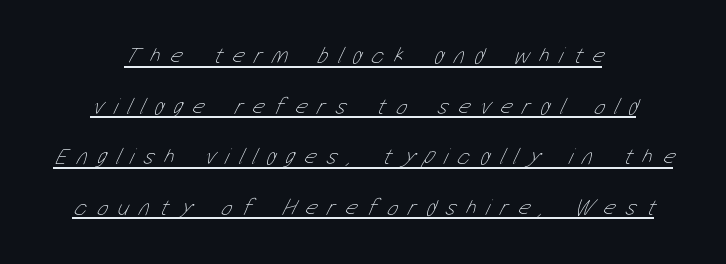
Q: Is the text bold? A: No.
Q: Is the text underlined? A: Yes.
Q: How is the paragraph aligned? A: Centered.
Q: Is the spacing between letters normal or unusually wide? A: Unusually wide.
Q: Is the spacing between lines tight, normal or loose? A: Loose.
